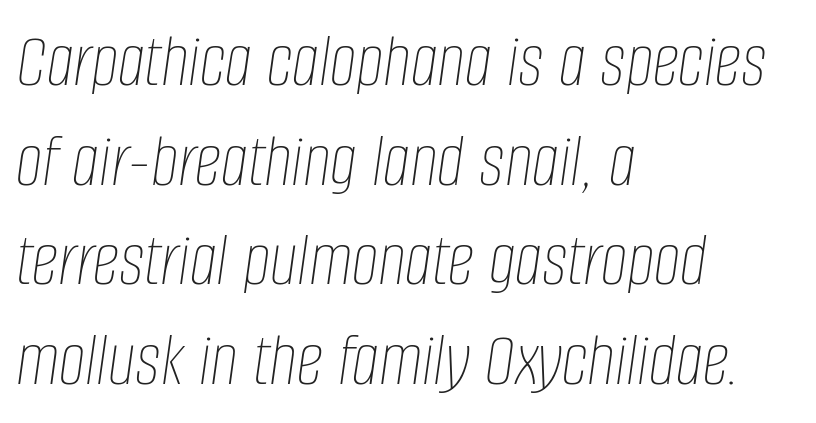
Look at the tracking — it's just the regular setting, nothing added. Underline: absent. Does the leading feel generous? No, just average. Stems and bowls with no extra thickness — not bold.
